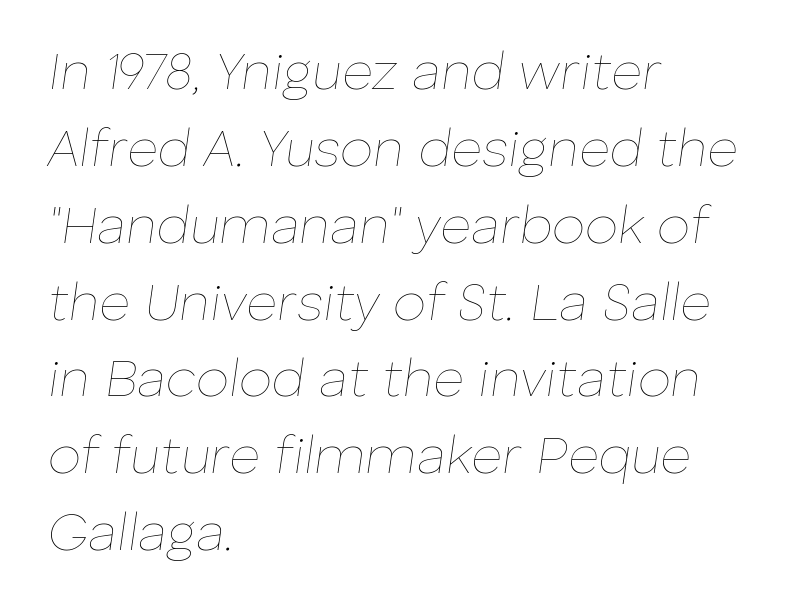
The image shows 53 px thin type, italic (leaning right); set left-aligned, normal line spacing (1.45x), normal letter spacing, not underlined; low stroke contrast and a medium x-height.
